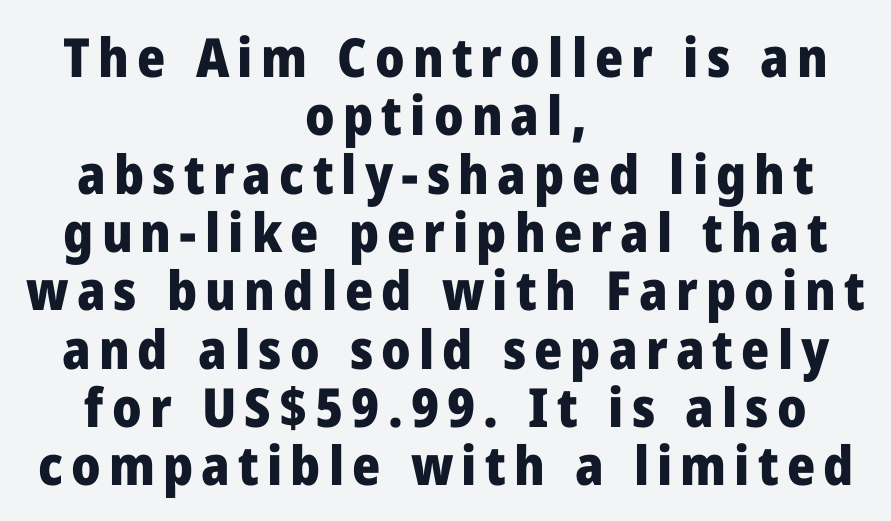
Q: Is the text bold? A: Yes.
Q: Is the text italic (slanted)? A: No, it is upright.
Q: Is the typeface a serif or a sans-serif typeface? A: Sans-serif.
Q: Is the text underlined? A: No.
Q: How is the paragraph aligned? A: Centered.
Q: Is the spacing between lines tight, normal or loose? A: Tight.
Q: Width (condensed, normal, or wide)? A: Normal.
Q: Stroke contrast? A: Low.
Q: x-height? A: Medium.
Q: Monospaced? A: No.
